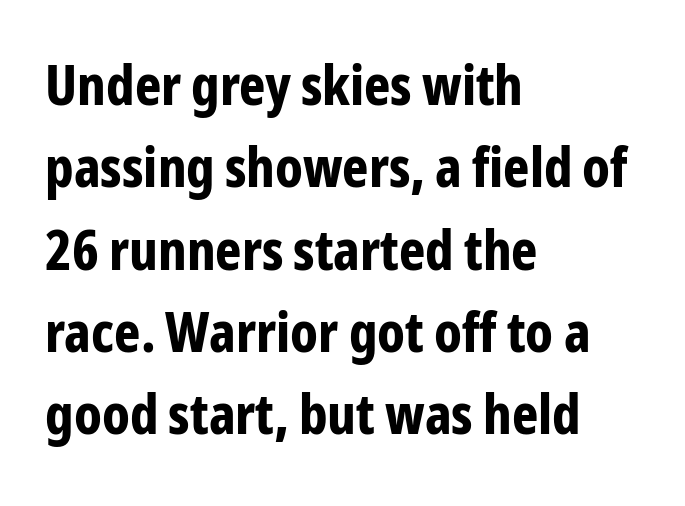
The image shows 56 px bold, condensed sans-serif type, upright; set left-aligned, normal line spacing (1.47x), normal letter spacing, not underlined; low stroke contrast and a medium x-height.
